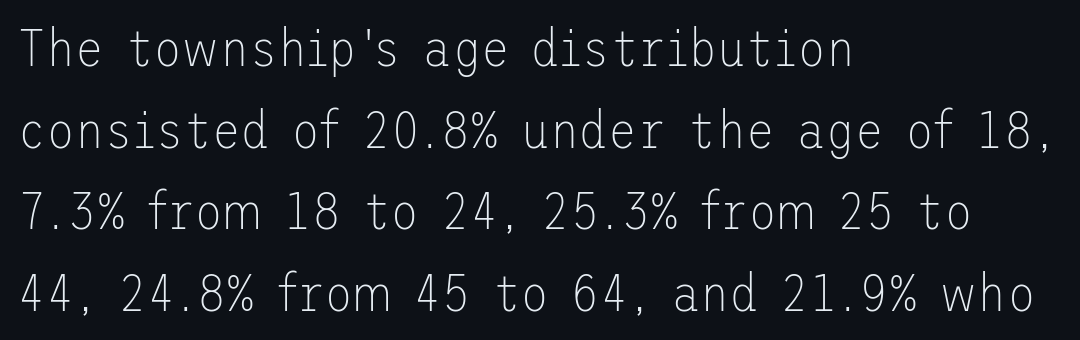
Anything drawn beneath the words? Only blank space. This rendering employs a face without finishing strokes, i.e., a sans-serif. The rag falls on the right side of this text block. The passage shown stacks its lines at a standard gap. What stands out about the letter spacing? Nothing — it is the standard amount.
